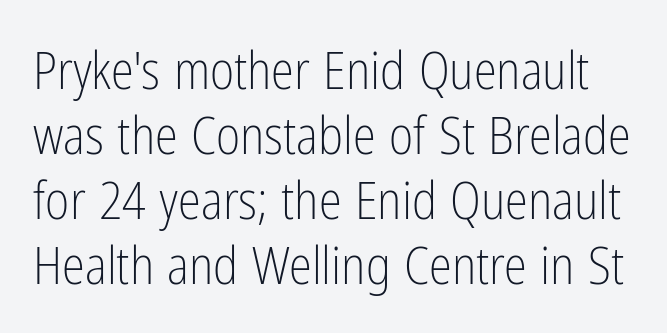
Q: Is the text bold? A: No.
Q: Is the text italic (slanted)? A: No, it is upright.
Q: Is the typeface a serif or a sans-serif typeface? A: Sans-serif.
Q: Is the text underlined? A: No.
Q: Is the spacing between letters normal or unusually wide? A: Normal.
Q: Is the spacing between lines tight, normal or loose? A: Normal.
Q: Width (condensed, normal, or wide)? A: Condensed.
Q: Stroke contrast? A: Low.
Q: x-height? A: Medium.
Q: Monospaced? A: No.
